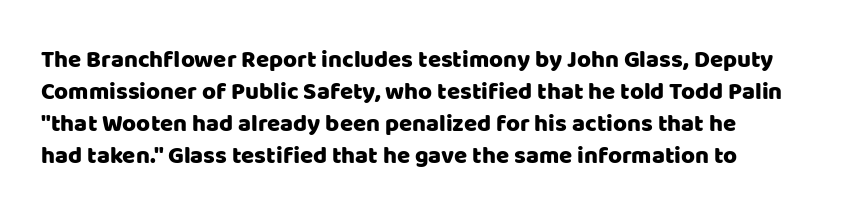
No italicization has been applied; the sample stays upright. The vertical gap from one line to the next is medium. Standard letterfit; no display-style spreading of the glyphs. The passage is arranged the way most books set body copy — flush left. Rule under the text: the space is simply empty.
